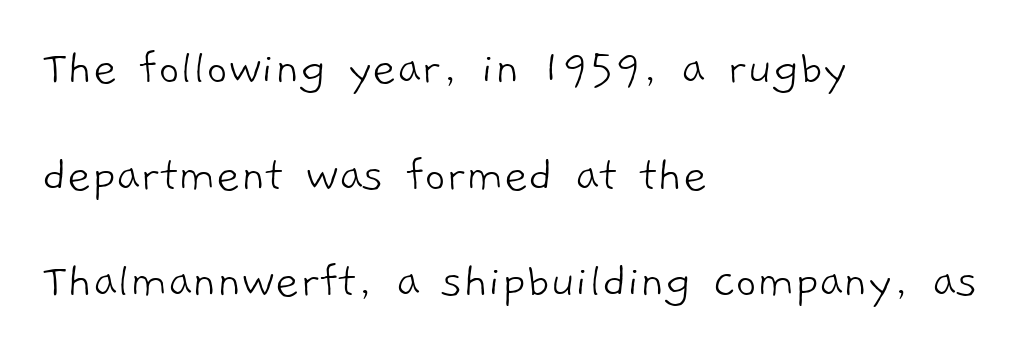
Q: Is the text bold? A: No.
Q: Is the typeface a serif or a sans-serif typeface? A: Sans-serif.
Q: Is the text underlined? A: No.
Q: How is the paragraph aligned? A: Left-aligned.
Q: Is the spacing between letters normal or unusually wide? A: Normal.
Q: Is the spacing between lines tight, normal or loose? A: Loose.
Q: Width (condensed, normal, or wide)? A: Normal.
Q: Stroke contrast? A: Low.
Q: x-height? A: Medium.
Q: Monospaced? A: No.
